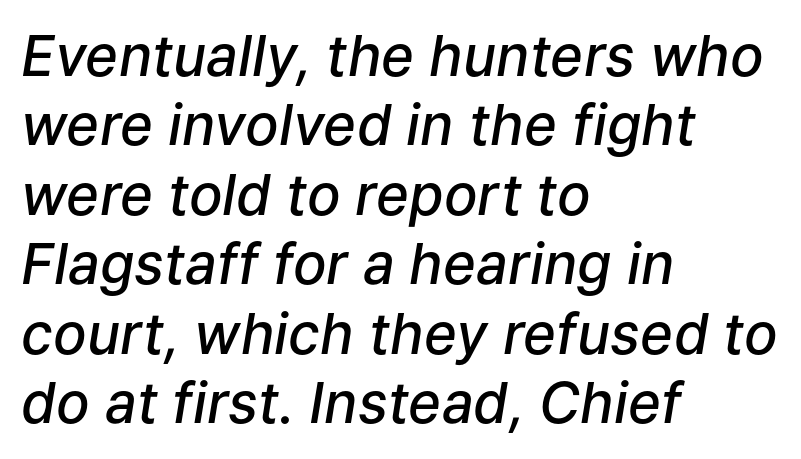
Set as a demibold, roughly 600 on the weight scale. Letters rest on an invisible, unmarked baseline. The text block is weighted toward the left margin, trailing off unevenly rightward. Does the lettering tilt? It does — this is italic. Do the characters align in a grid? No, the font is proportional. Spacing between characters is what you'd get straight out of the box.
